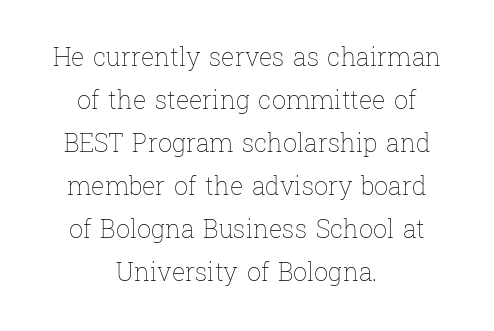
The image shows 25 px text type, upright; set centered, line spacing 1.72x, normal letter spacing, not underlined.
